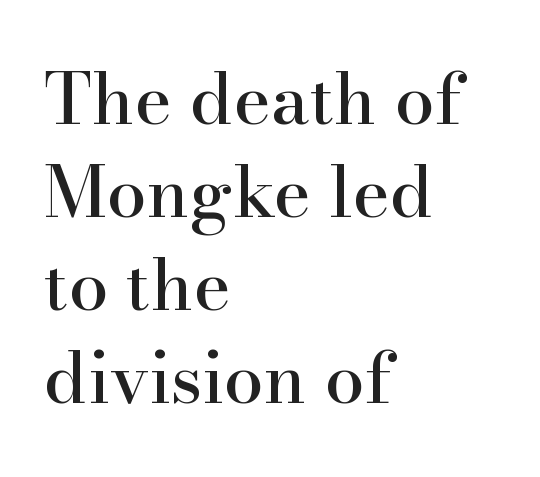
Q: Is the text italic (slanted)? A: No, it is upright.
Q: Is the typeface a serif or a sans-serif typeface? A: Serif.
Q: Is the text underlined? A: No.
Q: How is the paragraph aligned? A: Left-aligned.
Q: Is the spacing between letters normal or unusually wide? A: Normal.
Q: Is the spacing between lines tight, normal or loose? A: Normal.
Q: Width (condensed, normal, or wide)? A: Normal.
Q: Stroke contrast? A: High.
Q: x-height? A: Small.
Q: Monospaced? A: No.
